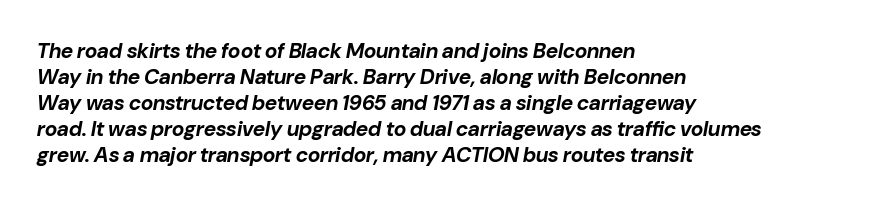
The image shows 21 px bold type, italic (leaning right); set left-aligned, line spacing 1.24x, normal letter spacing, not underlined.
